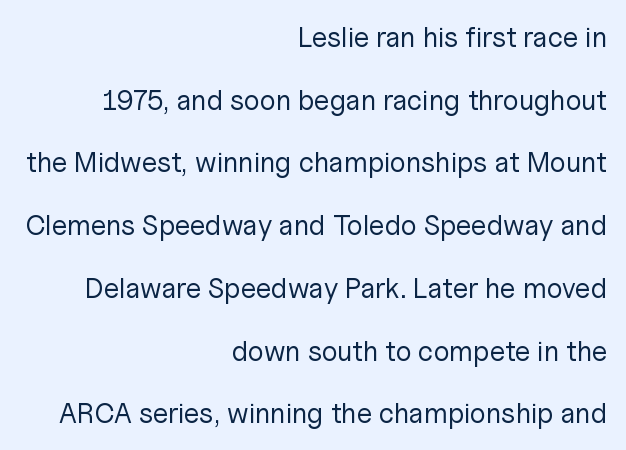
Q: Is the text bold? A: No.
Q: Is the text italic (slanted)? A: No, it is upright.
Q: Is the typeface a serif or a sans-serif typeface? A: Sans-serif.
Q: Is the text underlined? A: No.
Q: How is the paragraph aligned? A: Right-aligned.
Q: Is the spacing between letters normal or unusually wide? A: Normal.
Q: Is the spacing between lines tight, normal or loose? A: Loose.
Q: Width (condensed, normal, or wide)? A: Normal.
Q: Stroke contrast? A: Low.
Q: x-height? A: Medium.
Q: Monospaced? A: No.
